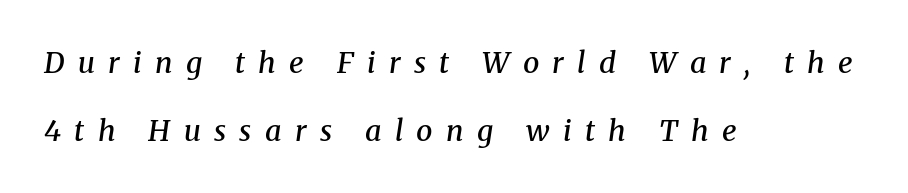
Q: Is the text bold? A: Semi-bold.
Q: Is the text italic (slanted)? A: Yes, it leans right by about 8 degrees.
Q: Is the typeface a serif or a sans-serif typeface? A: Serif.
Q: Is the text underlined? A: No.
Q: How is the paragraph aligned? A: Left-aligned.
Q: Is the spacing between letters normal or unusually wide? A: Unusually wide.
Q: Is the spacing between lines tight, normal or loose? A: Loose.
Q: Width (condensed, normal, or wide)? A: Normal.
Q: Stroke contrast? A: Medium.
Q: x-height? A: Medium.
Q: Monospaced? A: No.
